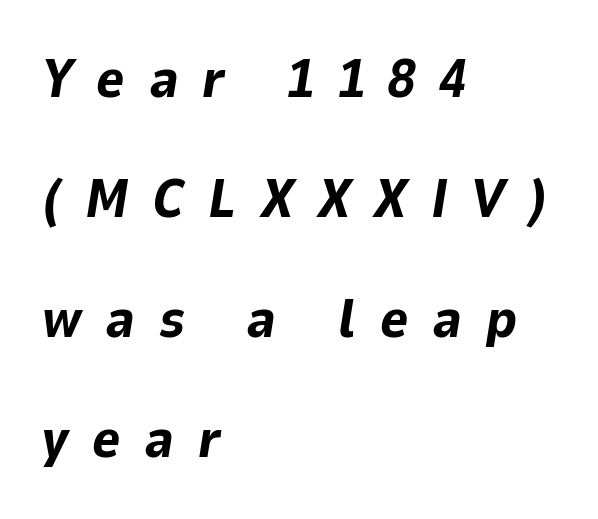
{"italic": "yes", "lean": "right", "slant_degrees": 9, "bold": "yes", "weight": "bold", "width": "normal", "stroke_contrast": "low", "x_height": "medium", "monospaced": "no", "underline": "no", "align": "left", "line_spacing": "loose", "line_spacing_ratio": 2.22, "letter_spacing": "wide", "letter_spacing_em": 0.44, "glyph_px": 54}
